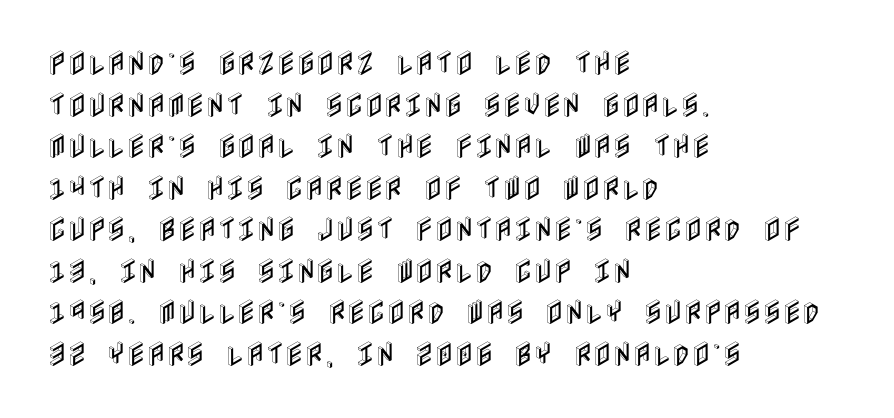
Q: Is the text italic (slanted)? A: No, it is upright.
Q: Is the text underlined? A: No.
Q: How is the paragraph aligned? A: Left-aligned.
Q: Is the spacing between letters normal or unusually wide? A: Normal.
Q: Is the spacing between lines tight, normal or loose? A: Normal.
